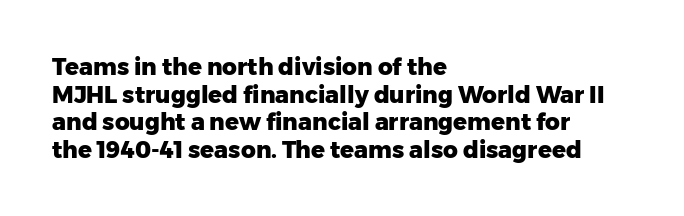
{"italic": "no", "bold": "yes", "underline": "no", "align": "left", "line_spacing_ratio": 1.2, "letter_spacing": "normal", "letter_spacing_em": 0.0, "glyph_px": 23}
